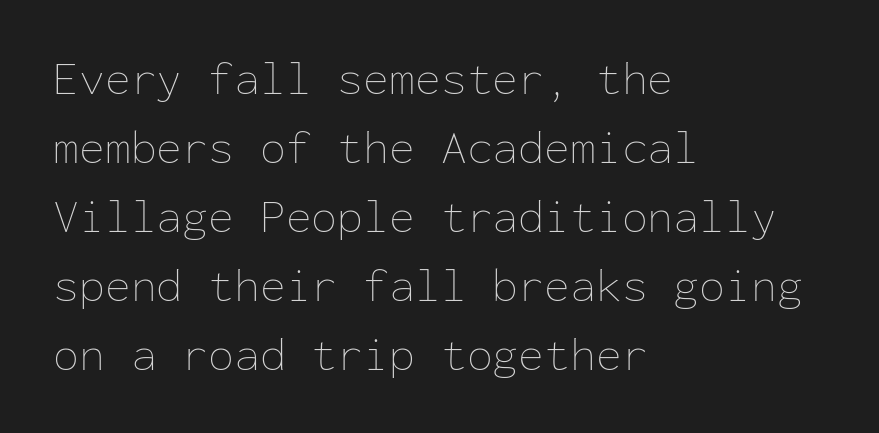
{"italic": "no", "bold": "no", "weight": "thin", "width": "normal", "stroke_contrast": "low", "x_height": "medium", "monospaced": "yes", "underline": "no", "align": "left", "line_spacing": "normal", "line_spacing_ratio": 1.47, "letter_spacing": "normal", "letter_spacing_em": 0.0, "glyph_px": 47}
